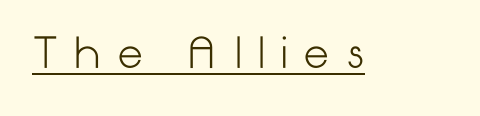
Q: Is the text bold? A: No.
Q: Is the text italic (slanted)? A: No, it is upright.
Q: Is the typeface a serif or a sans-serif typeface? A: Sans-serif.
Q: Is the text underlined? A: Yes.
Q: Is the spacing between letters normal or unusually wide? A: Unusually wide.
Q: Width (condensed, normal, or wide)? A: Normal.
Q: Stroke contrast? A: Low.
Q: x-height? A: Medium.
